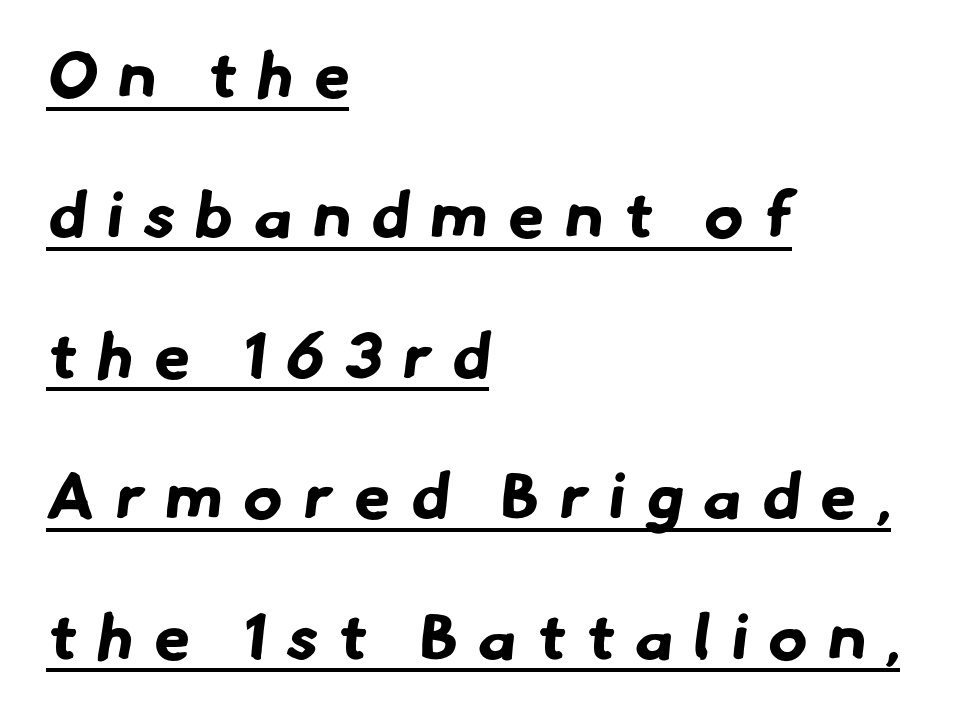
There is plenty of visible air inserted between adjacent glyphs. Students, observe: this is what heavily led, spacious text looks like. You can see a thin bar hugging the bottom of the glyphs. I'd call this a sans setting — the letters go barefoot. The ragged edge is on the right, which tells us the setting is flush left.
